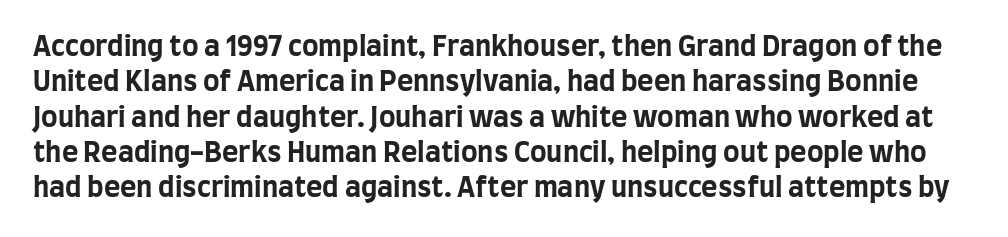
Unmarked baselines from the first word to the last. Serifs: no, the terminals of the letterforms are clean. Reading down the column, the eye jumps a familiar distance to each next line. The strokes are fattened all the way to bold.
